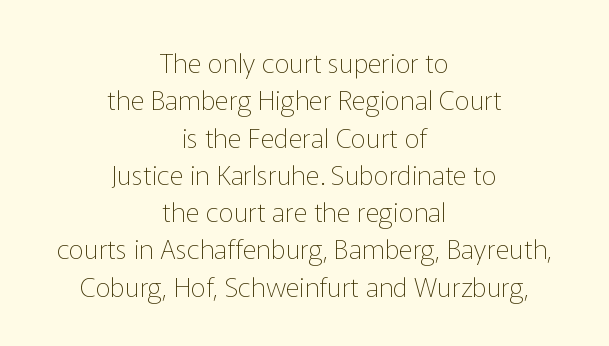
Q: Is the text bold? A: No.
Q: Is the text italic (slanted)? A: No, it is upright.
Q: Is the text underlined? A: No.
Q: How is the paragraph aligned? A: Centered.
Q: Is the spacing between letters normal or unusually wide? A: Normal.
Q: Is the spacing between lines tight, normal or loose? A: Normal.
